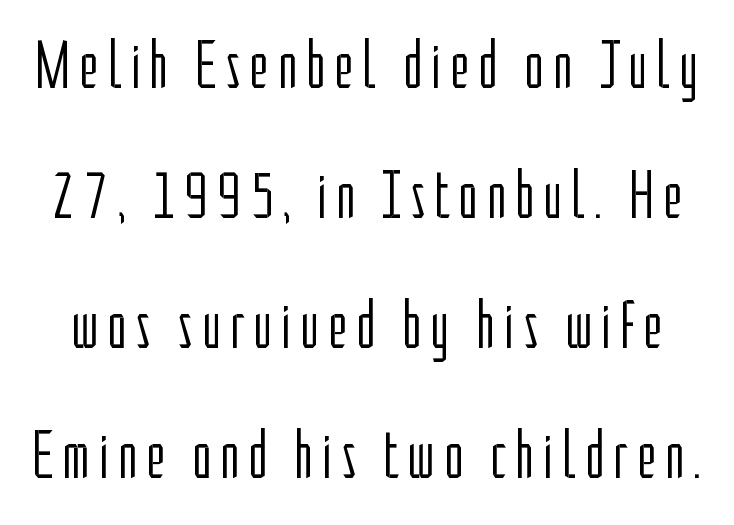
{"serif": "no", "italic": "no", "bold": "no", "weight": "light", "width": "condensed", "stroke_contrast": "low", "x_height": "medium", "monospaced": "no", "underline": "no", "line_spacing": "loose", "line_spacing_ratio": 1.91, "glyph_px": 68}
